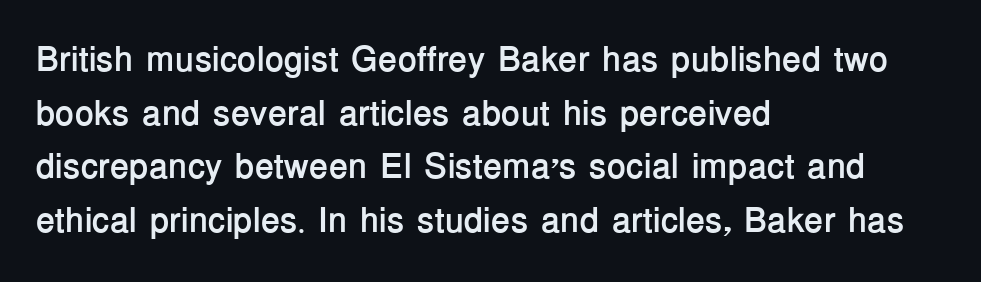
Each letter's strokes conclude bluntly, with no projecting serifs. Each row of text sits above clean, open space. Teacher's note: observe the even left margin — that is flush-left alignment. These lines sit exactly where default settings would place them.
